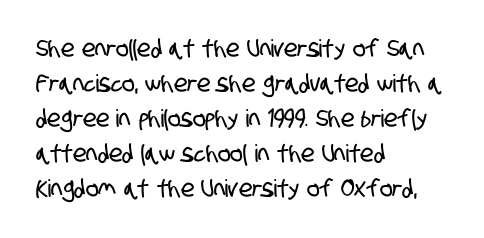
The image shows 24 px text type; set left-aligned, normal line spacing (1.46x), normal letter spacing, not underlined.
